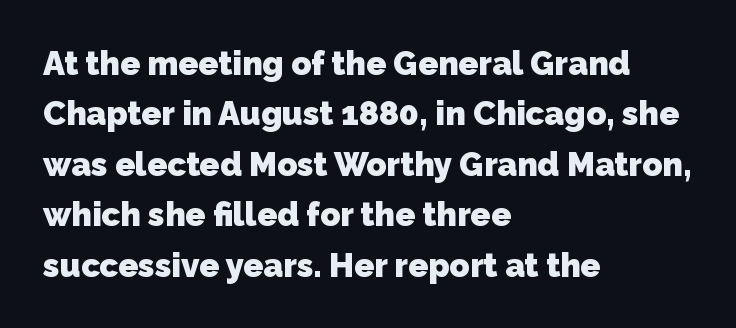
Default kerning and tracking; the words read as compact shapes. Notice how thick the strokes are: this is what a full bold looks like. Descender tails drop into unmarked territory. In terms of letterform style, serifs are entirely absent.
